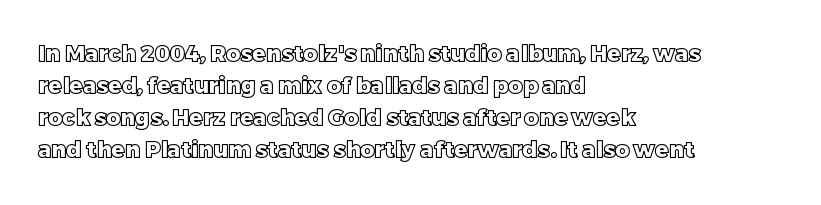
{"italic": "no", "underline": "no", "align": "left", "line_spacing": "normal", "line_spacing_ratio": 1.46, "letter_spacing": "normal", "letter_spacing_em": 0.0, "glyph_px": 22}
